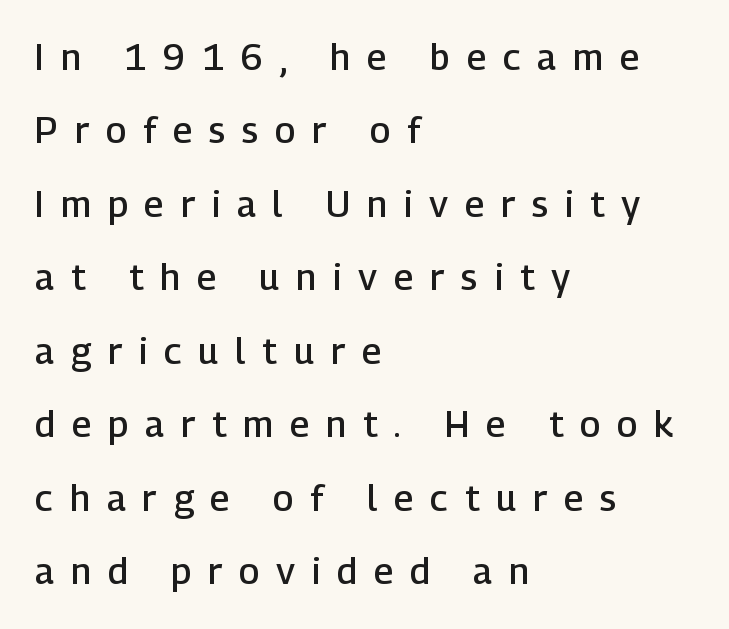
Q: Is the text bold? A: Semi-bold.
Q: Is the text italic (slanted)? A: No, it is upright.
Q: Is the typeface a serif or a sans-serif typeface? A: Sans-serif.
Q: Is the text underlined? A: No.
Q: How is the paragraph aligned? A: Left-aligned.
Q: Is the spacing between letters normal or unusually wide? A: Unusually wide.
Q: Is the spacing between lines tight, normal or loose? A: Loose.
Q: Width (condensed, normal, or wide)? A: Normal.
Q: Stroke contrast? A: Low.
Q: x-height? A: Medium.
Q: Monospaced? A: No.
